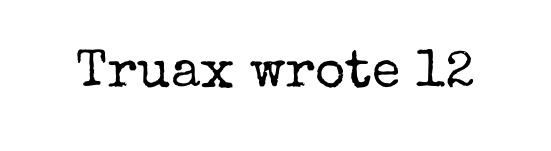
Q: Is the text bold? A: No.
Q: Is the text italic (slanted)? A: No, it is upright.
Q: Is the typeface a serif or a sans-serif typeface? A: Serif.
Q: Is the text underlined? A: No.
Q: Is the spacing between letters normal or unusually wide? A: Normal.
Q: Width (condensed, normal, or wide)? A: Normal.
Q: Stroke contrast? A: Low.
Q: x-height? A: Medium.
Q: Monospaced? A: No.
